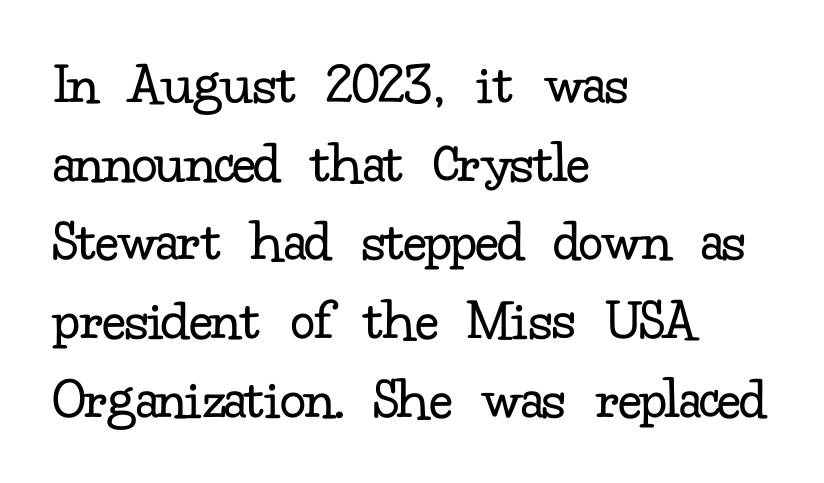
The image shows 61 px regular-weight serif type, upright; set left-aligned, normal line spacing (1.29x), normal letter spacing, not underlined; low stroke contrast and a small x-height.
